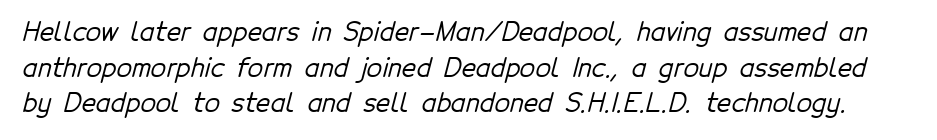
Letter spacing: default. Honestly, there is no underline to notice here at all. Summary of vertical rhythm: regular, with standard interline spacing.
